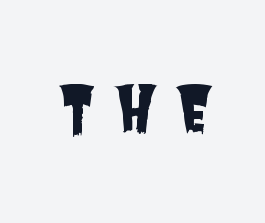
Q: Is the typeface a serif or a sans-serif typeface? A: Sans-serif.
Q: Is the text underlined? A: No.
Q: Is the spacing between letters normal or unusually wide? A: Unusually wide.
Q: Width (condensed, normal, or wide)? A: Condensed.
Q: Stroke contrast? A: Low.
Q: x-height? A: Large.
Q: Monospaced? A: No.
